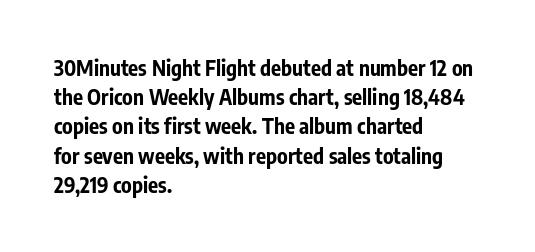
When letters stand straight like this, we call the style roman or upright. Line starts are locked; line ends wander. Quick note: underline off. Words appear dense and cohesive because spacing is normal. A normal amount of white space separates one row of letters from the next.
